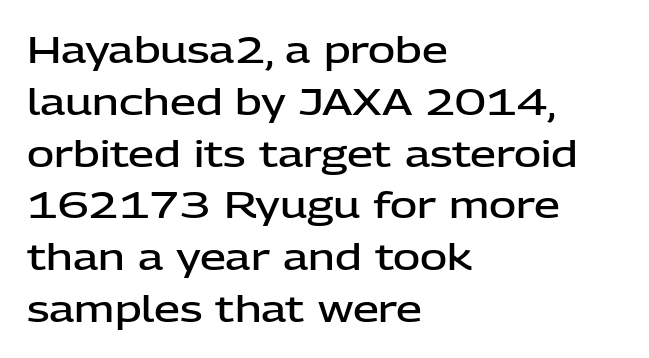
{"serif": "no", "italic": "no", "bold": "semi", "weight": "semibold", "width": "normal", "stroke_contrast": "low", "x_height": "medium", "monospaced": "no", "underline": "no", "align": "left", "line_spacing": "normal", "line_spacing_ratio": 1.4, "letter_spacing": "normal", "letter_spacing_em": 0.0, "glyph_px": 37}
